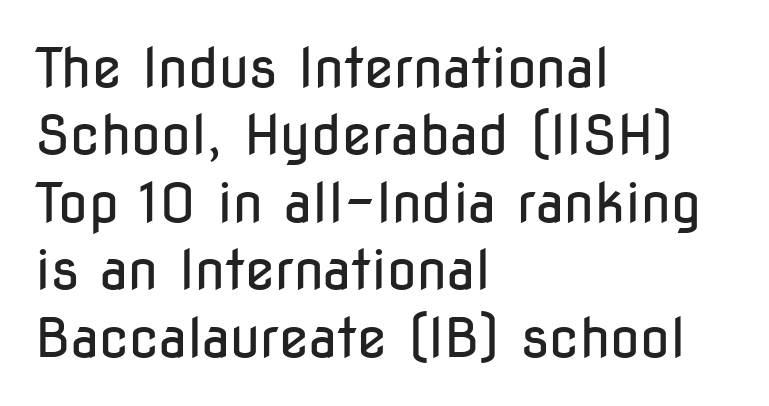
What's the leading like? Ordinary, nothing unusual. The specimen omits any rule beneath the text block's lines. Type style note: lacks serifs. Unlike italic type, these characters show no tilt at all. The letters advance in unequal steps, a hallmark of proportional type. The ragged edge is on the right, which tells us the setting is flush left.
